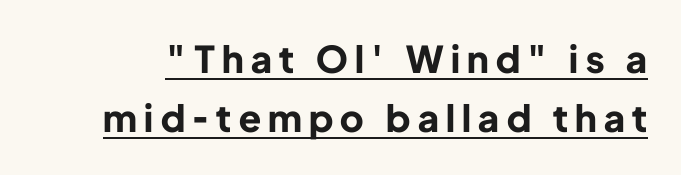
A typesetter would call this heavily tracked-out type. The passage shown is typed in a proportional face where columns would drift. Ordinary non-slanted type is in use. These lines carry a lot of weight — the face is fully bold. The characters display no serif detailing; their extremities are plain. The rendering uses the underline text-decoration.
